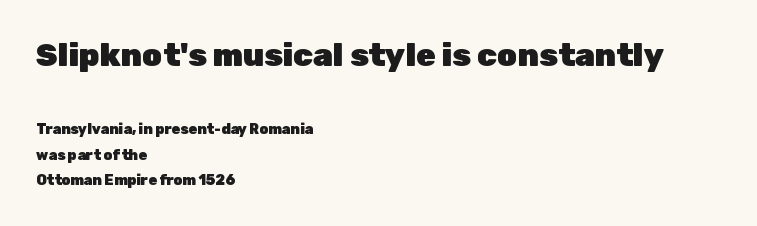
The image shows 32 px heavy sans-serif type, upright; set left-aligned, line spacing 1.83x, normal letter spacing, not underlined; the first (top) block is 2.29x larger; low stroke contrast and a medium x-height.
